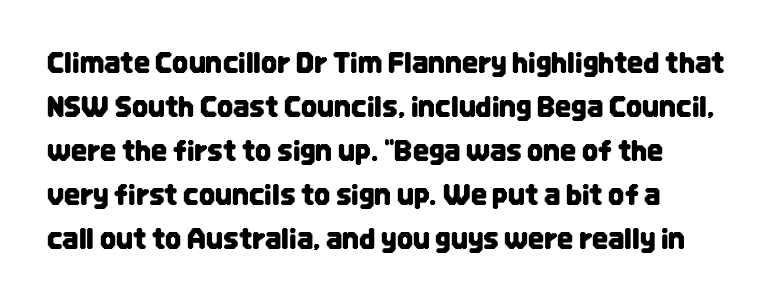
Q: Is the text italic (slanted)? A: No, it is upright.
Q: Is the typeface a serif or a sans-serif typeface? A: Sans-serif.
Q: Is the text underlined? A: No.
Q: Is the spacing between letters normal or unusually wide? A: Normal.
Q: Is the spacing between lines tight, normal or loose? A: Normal.
Q: Width (condensed, normal, or wide)? A: Condensed.
Q: Stroke contrast? A: Low.
Q: x-height? A: Large.
Q: Monospaced? A: No.
